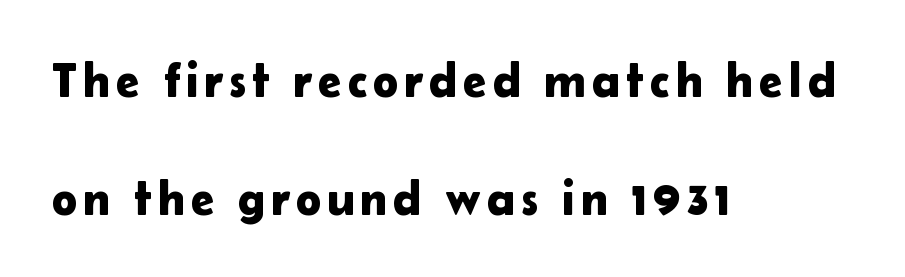
Q: Is the text italic (slanted)? A: No, it is upright.
Q: Is the typeface a serif or a sans-serif typeface? A: Sans-serif.
Q: Is the text underlined? A: No.
Q: How is the paragraph aligned? A: Left-aligned.
Q: Is the spacing between lines tight, normal or loose? A: Loose.
Q: Width (condensed, normal, or wide)? A: Normal.
Q: Stroke contrast? A: Low.
Q: x-height? A: Medium.
Q: Monospaced? A: No.
